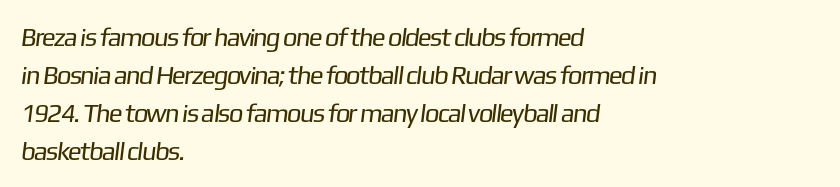
{"bold": "no", "underline": "no", "align": "left", "line_spacing": "normal", "line_spacing_ratio": 1.46, "letter_spacing": "normal", "letter_spacing_em": 0.0, "glyph_px": 26}
